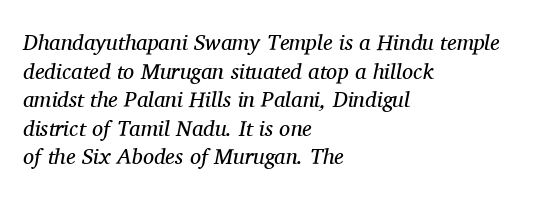
The image shows 22 px text type, italic (leaning right); set left-aligned, normal line spacing (1.3x), normal letter spacing, not underlined.
